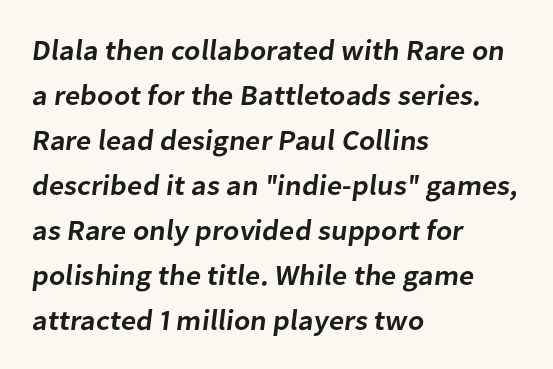
The image shows 29 px semibold sans-serif type; set left-aligned, normal line spacing (1.55x), normal letter spacing, not underlined; low stroke contrast and a medium x-height.
